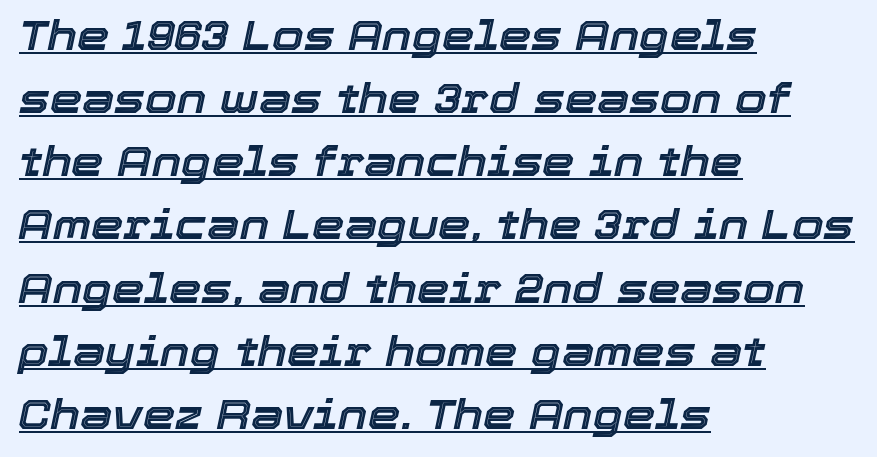
Q: Is the text italic (slanted)? A: Yes, it leans right by about 12 degrees.
Q: Is the text underlined? A: Yes.
Q: How is the paragraph aligned? A: Left-aligned.
Q: Is the spacing between letters normal or unusually wide? A: Normal.
Q: Is the spacing between lines tight, normal or loose? A: Normal.
Q: Width (condensed, normal, or wide)? A: Normal.
Q: x-height? A: Medium.
Q: Monospaced? A: No.
